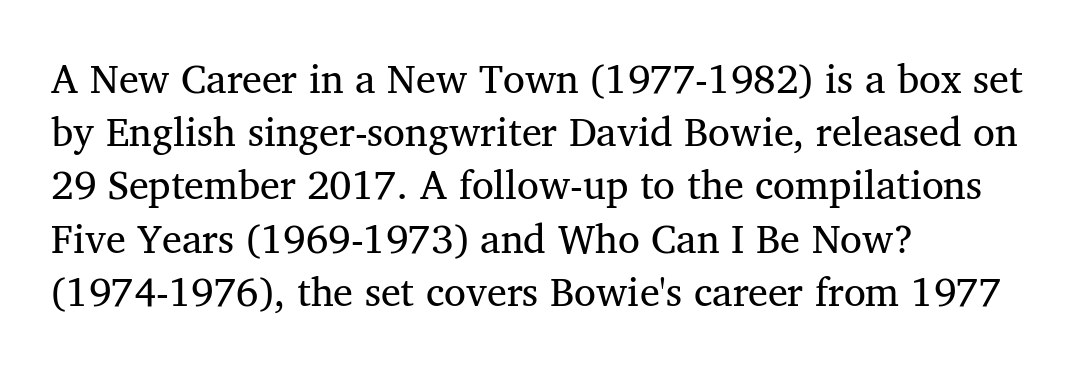
{"serif": "yes", "italic": "no", "bold": "no", "weight": "regular", "width": "normal", "stroke_contrast": "medium", "x_height": "medium", "monospaced": "no", "underline": "no", "align": "left", "line_spacing": "normal", "line_spacing_ratio": 1.33, "letter_spacing": "normal", "letter_spacing_em": 0.0, "glyph_px": 40}
